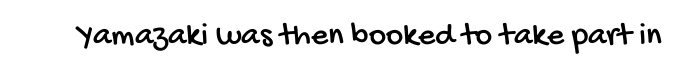
The image shows 33 px condensed sans-serif type; set normal letter spacing, not underlined; low stroke contrast and a large x-height.
